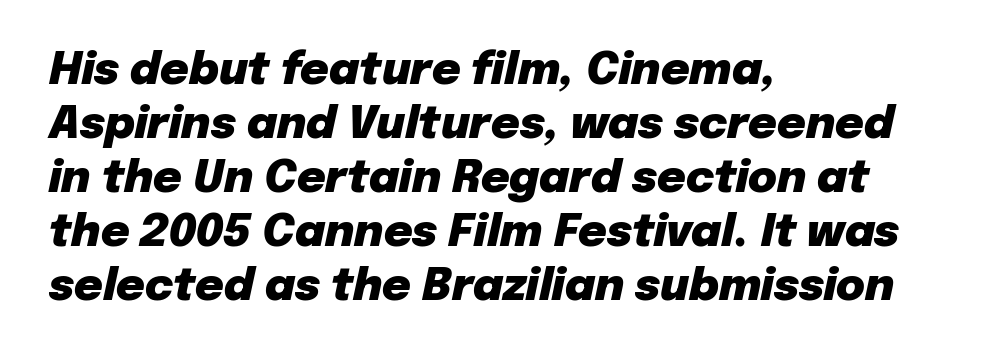
{"italic": "yes", "lean": "right", "slant_degrees": 12, "bold": "yes", "weight": "heavy", "width": "normal", "stroke_contrast": "low", "x_height": "medium", "monospaced": "no", "underline": "no", "align": "left", "line_spacing_ratio": 1.23, "letter_spacing": "normal", "letter_spacing_em": 0.0, "glyph_px": 44}
